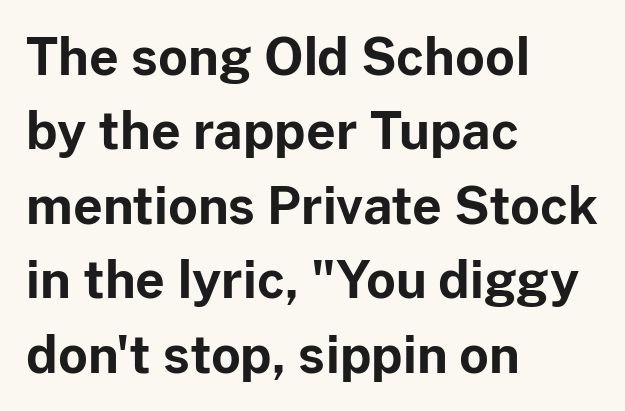
What stands out about the letter spacing? Nothing — it is the standard amount. This sample has the flowing, uneven cadence of proportional lettering. Notice how descenders clear the ascenders below comfortably — that's standard leading. Typeset ragged right — the left edge is the straight one. Anything drawn beneath the words? Only blank space. The letters stand upright; this is a roman face.
